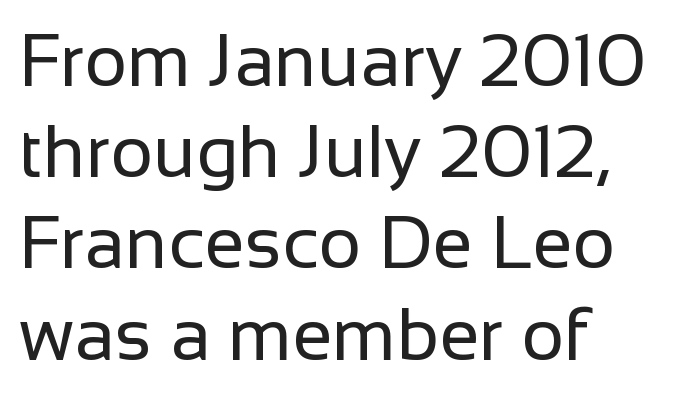
Q: Is the text bold? A: No.
Q: Is the text italic (slanted)? A: No, it is upright.
Q: Is the typeface a serif or a sans-serif typeface? A: Sans-serif.
Q: Is the text underlined? A: No.
Q: How is the paragraph aligned? A: Left-aligned.
Q: Is the spacing between letters normal or unusually wide? A: Normal.
Q: Is the spacing between lines tight, normal or loose? A: Normal.
Q: Width (condensed, normal, or wide)? A: Normal.
Q: Stroke contrast? A: Low.
Q: x-height? A: Medium.
Q: Monospaced? A: No.
